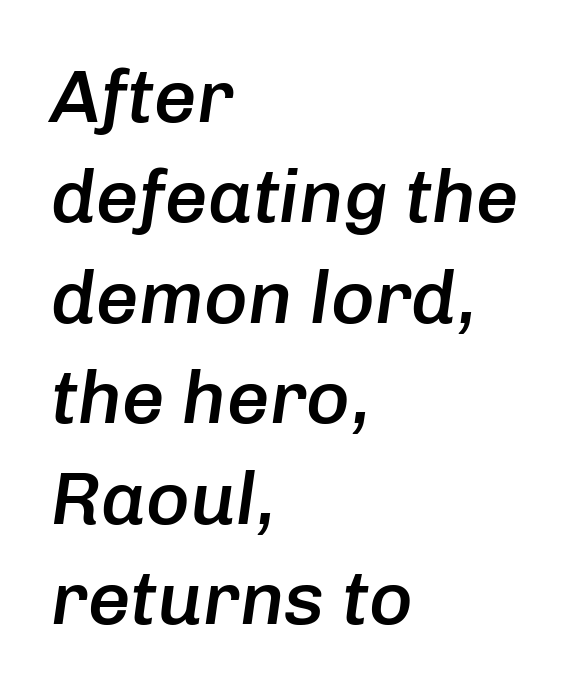
It's the slanting kind of type. Has an underline been added? It has not. You could call the tracking neutral — neither tight nor loose. A normal amount of white space separates one row of letters from the next.
